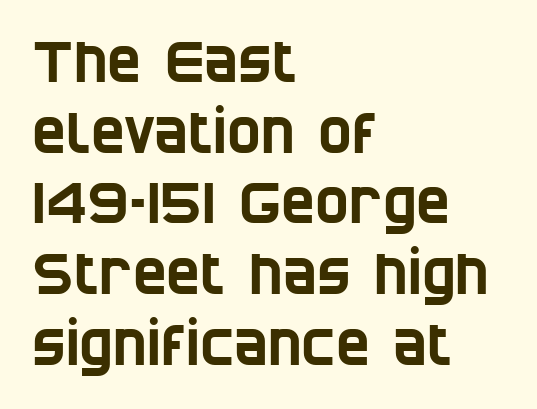
{"serif": "no", "width": "condensed", "stroke_contrast": "low", "x_height": "large", "monospaced": "no", "underline": "no", "align": "left", "line_spacing_ratio": 1.24, "letter_spacing": "normal", "letter_spacing_em": 0.0, "glyph_px": 57}
